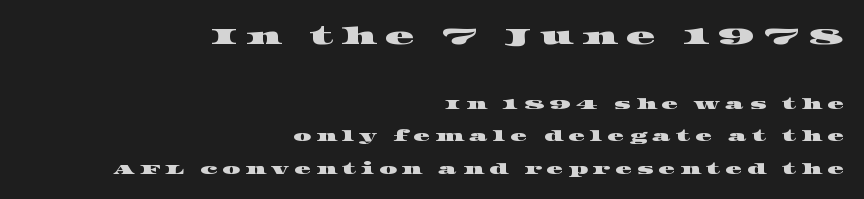
Q: Is the text underlined? A: No.
Q: How is the paragraph aligned? A: Right-aligned.
Q: Is the spacing between letters normal or unusually wide? A: Unusually wide.
Q: Is the spacing between lines tight, normal or loose? A: Loose.
Q: Which block of text is set in a larger size, the first (top) or the second (bottom)? A: The first (top) one.
